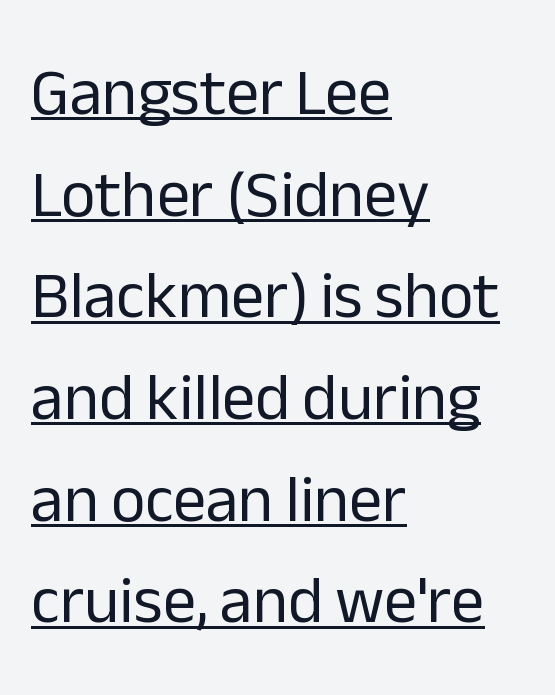
The image shows 66 px regular-weight sans-serif type, upright; set left-aligned, normal line spacing (1.54x), normal letter spacing, underlined; low stroke contrast and a medium x-height.
